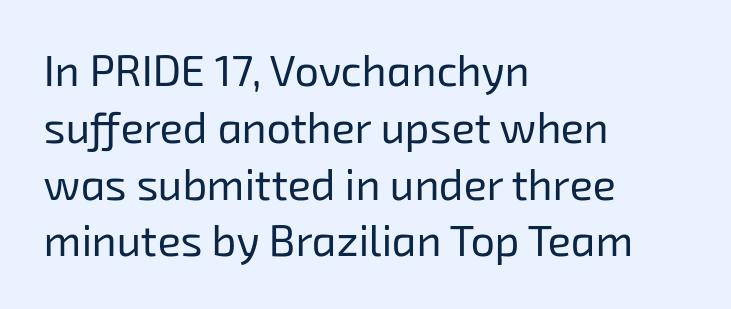
These lines are rendered in a variable-pitch font. The text was rendered using a sans face with plain stroke endings. These lines stack with their left ends in a neat column. Summary of weight: not heavy and not bold.
